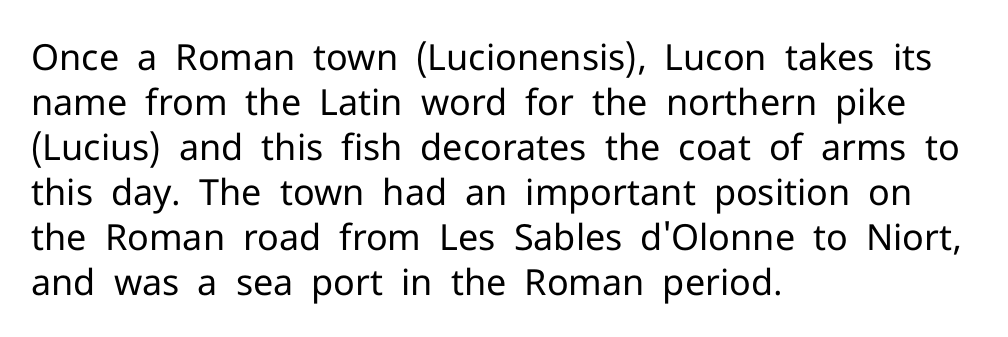
Left-aligned paragraph, ragged on the right. The space between consecutive lines is moderate. Upright lettering throughout. Words appear dense and cohesive because spacing is normal. Nope, no serifs anywhere on these letters.
